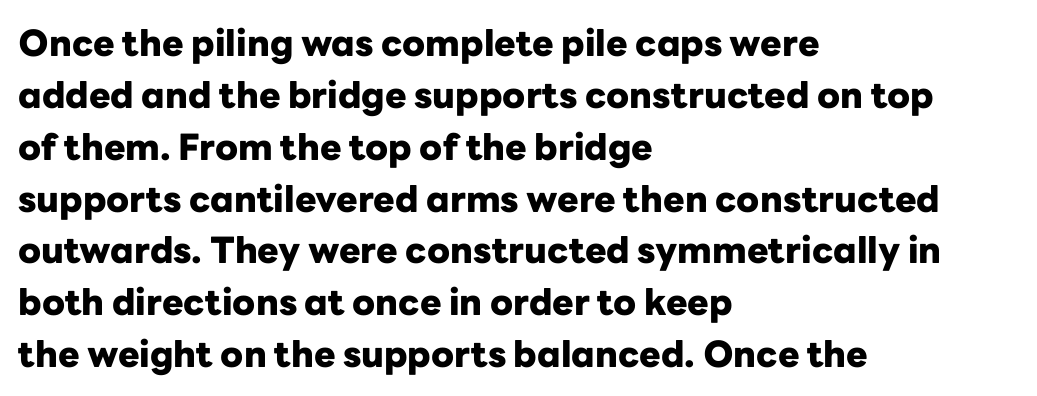
{"serif": "no", "italic": "no", "bold": "yes", "weight": "heavy", "width": "normal", "stroke_contrast": "low", "x_height": "medium", "monospaced": "no", "underline": "no", "align": "left", "line_spacing": "normal", "line_spacing_ratio": 1.44, "letter_spacing": "normal", "letter_spacing_em": 0.0, "glyph_px": 36}
